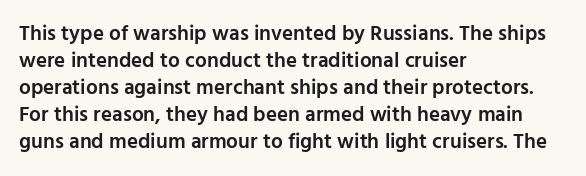
{"italic": "no", "bold": "semi", "underline": "no", "align": "left", "line_spacing": "normal", "line_spacing_ratio": 1.28, "letter_spacing": "normal", "letter_spacing_em": 0.0, "glyph_px": 21}
